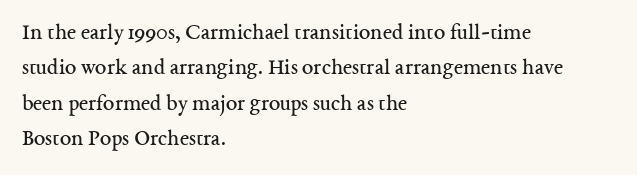
The face looks like a standard text weight, possibly lighter. Vertical strokes here are truly vertical. These lines keep a tight, regular rhythm from letter to letter. Leading matches the norm, producing a regular column. Left-aligned paragraph, ragged on the right. The space directly below the letters is spotless.
